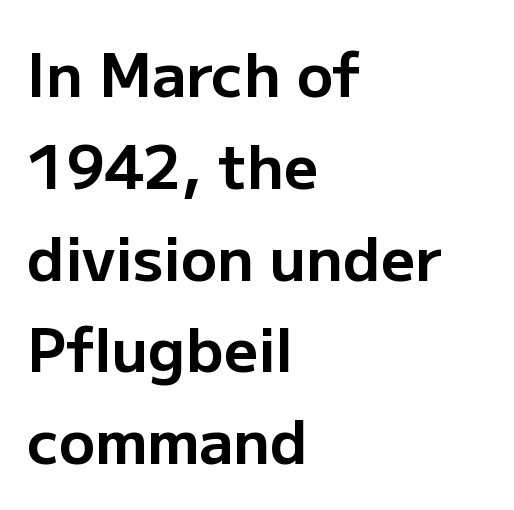
The image shows 60 px bold sans-serif type, upright; set left-aligned, normal line spacing (1.53x), normal letter spacing, not underlined; low stroke contrast and a medium x-height.
